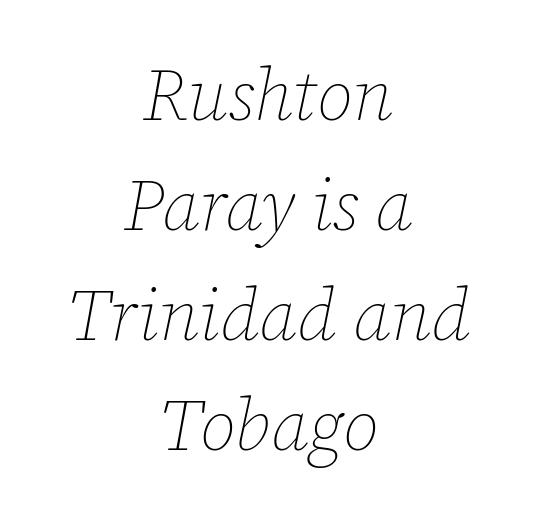
{"italic": "yes", "lean": "right", "slant_degrees": 12, "bold": "no", "weight": "thin", "width": "normal", "stroke_contrast": "low", "x_height": "medium", "monospaced": "no", "underline": "no", "align": "center", "line_spacing": "normal", "line_spacing_ratio": 1.53, "letter_spacing": "normal", "letter_spacing_em": 0.0, "glyph_px": 72}
